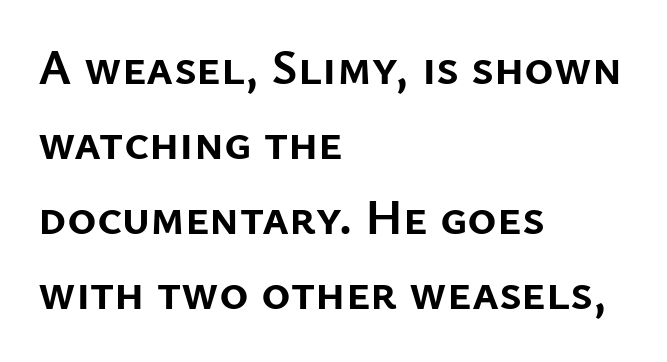
Q: Is the text bold? A: Yes.
Q: Is the text italic (slanted)? A: No, it is upright.
Q: Is the typeface a serif or a sans-serif typeface? A: Sans-serif.
Q: Is the text underlined? A: No.
Q: How is the paragraph aligned? A: Left-aligned.
Q: Is the spacing between letters normal or unusually wide? A: Normal.
Q: Is the spacing between lines tight, normal or loose? A: Normal.
Q: Width (condensed, normal, or wide)? A: Normal.
Q: Stroke contrast? A: Low.
Q: x-height? A: Medium.
Q: Monospaced? A: No.
